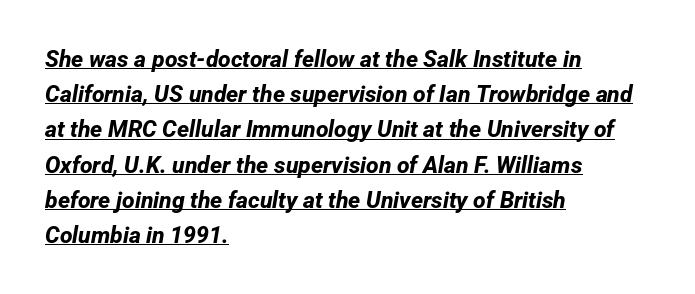
{"bold": "yes", "underline": "yes", "align": "left", "line_spacing": "normal", "line_spacing_ratio": 1.53, "letter_spacing": "normal", "letter_spacing_em": 0.0, "glyph_px": 23}
